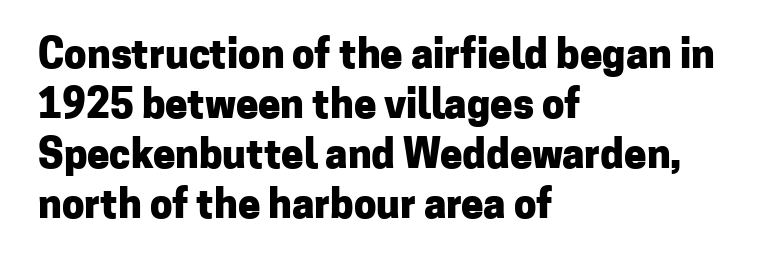
The image shows 40 px heavy sans-serif type, upright; set left-aligned, normal line spacing (1.25x), normal letter spacing, not underlined; low stroke contrast and a medium x-height.
